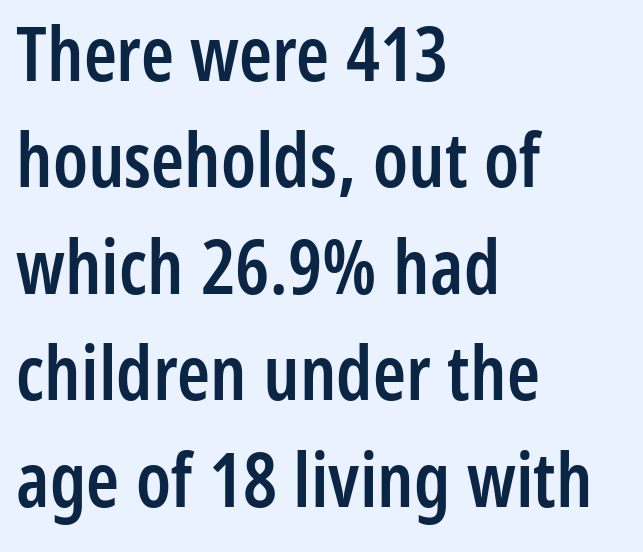
Q: Is the text bold? A: Semi-bold.
Q: Is the text italic (slanted)? A: No, it is upright.
Q: Is the typeface a serif or a sans-serif typeface? A: Sans-serif.
Q: Is the text underlined? A: No.
Q: How is the paragraph aligned? A: Left-aligned.
Q: Is the spacing between letters normal or unusually wide? A: Normal.
Q: Is the spacing between lines tight, normal or loose? A: Normal.
Q: Width (condensed, normal, or wide)? A: Condensed.
Q: Stroke contrast? A: Low.
Q: x-height? A: Medium.
Q: Monospaced? A: No.
